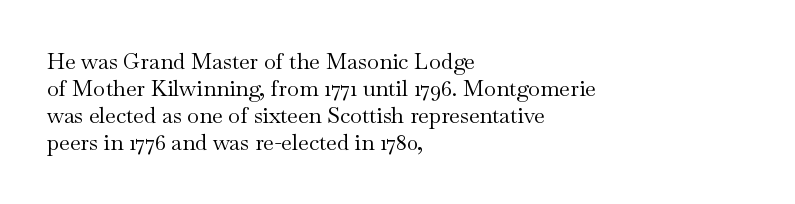
Honestly, the letter spacing is just normal — you wouldn't notice it. A student would call this left alignment; a typographer would say flush left, rag right. The font sits on the lighter half of the weight spectrum, regular included. Just letters on the line, the space beneath them empty.
